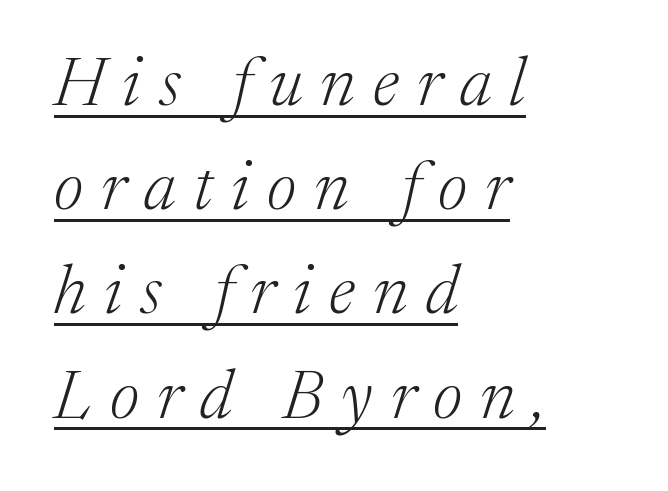
The image shows 69 px light serif type, italic (leaning right); set left-aligned, normal line spacing (1.51x), unusually wide letter spacing (+0.26 em), underlined; medium stroke contrast and a medium x-height.
